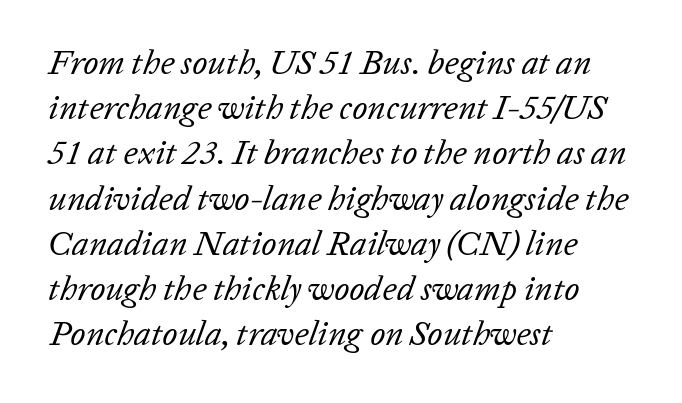
{"italic": "yes", "lean": "right", "slant_degrees": 20, "bold": "no", "weight": "regular", "width": "normal", "stroke_contrast": "low", "x_height": "medium", "monospaced": "no", "underline": "no", "align": "left", "line_spacing": "normal", "line_spacing_ratio": 1.33, "letter_spacing": "normal", "letter_spacing_em": 0.0, "glyph_px": 34}
